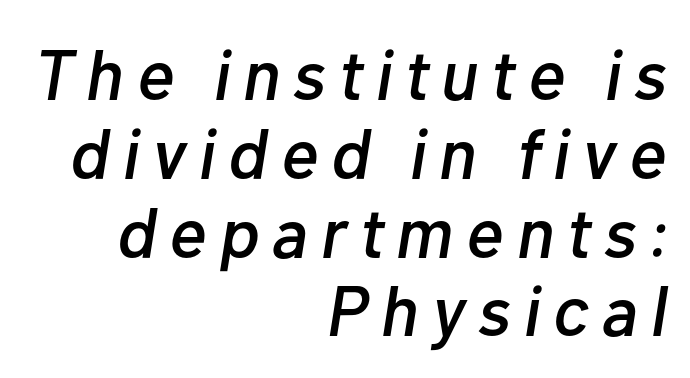
{"italic": "yes", "lean": "right", "slant_degrees": 10, "width": "normal", "stroke_contrast": "low", "x_height": "medium", "monospaced": "no", "underline": "no", "align": "right", "line_spacing": "tight", "line_spacing_ratio": 1.11, "glyph_px": 71}
